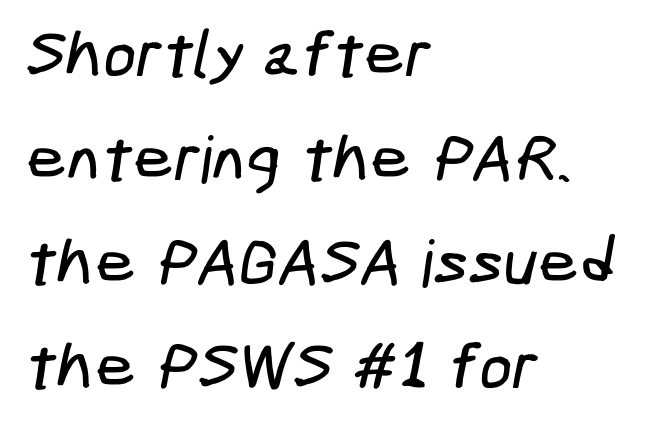
The image shows 65 px condensed sans-serif type; set left-aligned, normal line spacing (1.6x), normal letter spacing, not underlined; low stroke contrast and a medium x-height.
